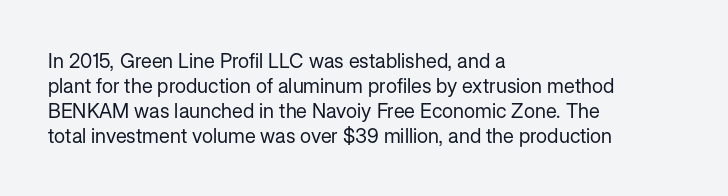
Q: Is the text bold? A: No.
Q: Is the text italic (slanted)? A: No, it is upright.
Q: Is the text underlined? A: No.
Q: How is the paragraph aligned? A: Left-aligned.
Q: Is the spacing between letters normal or unusually wide? A: Normal.
Q: Is the spacing between lines tight, normal or loose? A: Normal.
